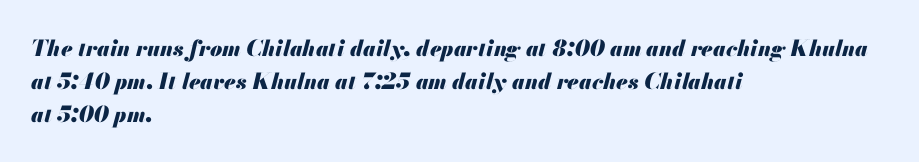
The image shows 22 px bold type, italic (leaning right); set left-aligned, normal line spacing (1.5x), normal letter spacing, not underlined.
